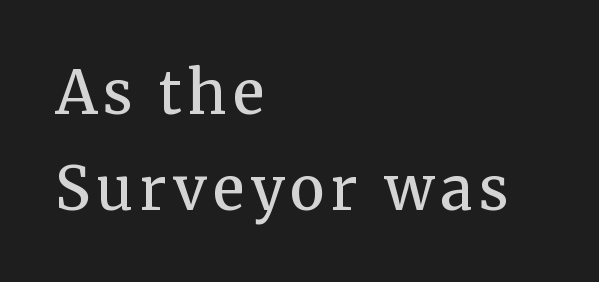
The image shows 59 px semibold serif type, upright; set left-aligned, normal line spacing (1.62x), not underlined; medium stroke contrast and a medium x-height.
